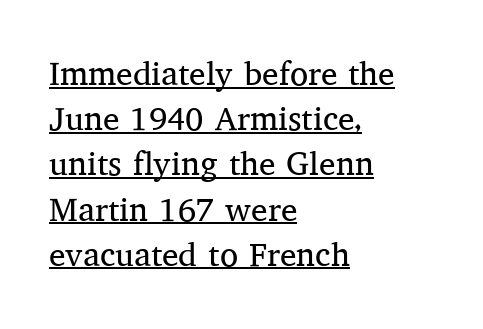
The image shows 33 px regular-weight serif type, upright; set left-aligned, normal line spacing (1.37x), normal letter spacing, underlined; medium stroke contrast and a medium x-height.
